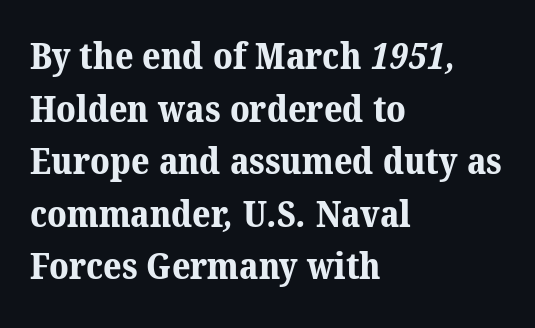
The image shows 36 px bold serif type; set left-aligned, normal line spacing (1.46x), normal letter spacing, not underlined; medium stroke contrast and a medium x-height.
